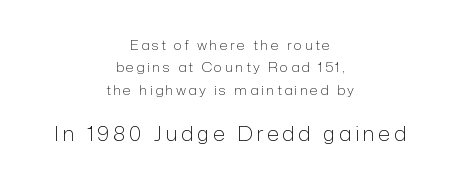
Ordinary non-slanted type is in use. The font sits on the lighter half of the weight spectrum, regular included. Interline gaps are of average width in this sample. The lower block of text is set noticeably larger than the block above it. Casual observation: everything's sitting right in the middle. Clear beneath every line of the passage.
